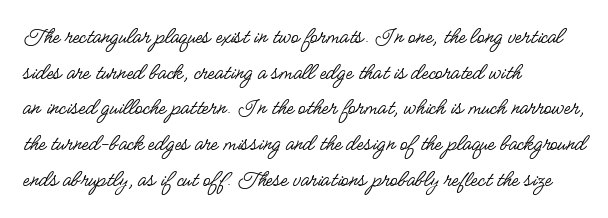
The image shows 25 px text type; set left-aligned, normal line spacing (1.43x), normal letter spacing, not underlined.
